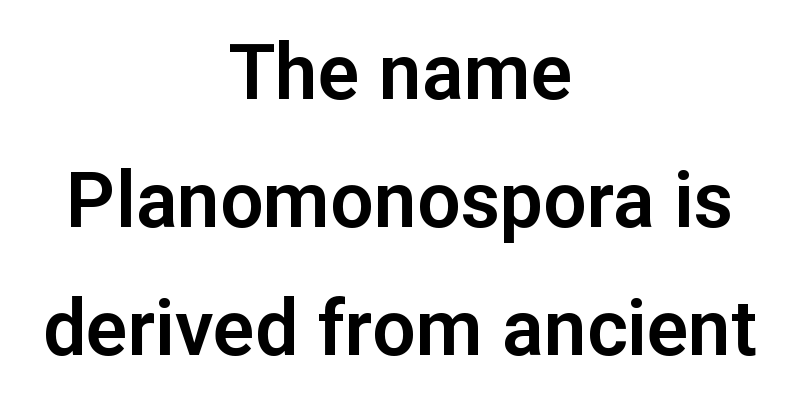
Q: Is the text italic (slanted)? A: No, it is upright.
Q: Is the typeface a serif or a sans-serif typeface? A: Sans-serif.
Q: Is the text underlined? A: No.
Q: How is the paragraph aligned? A: Centered.
Q: Is the spacing between letters normal or unusually wide? A: Normal.
Q: Is the spacing between lines tight, normal or loose? A: Normal.
Q: Width (condensed, normal, or wide)? A: Normal.
Q: Stroke contrast? A: Low.
Q: x-height? A: Medium.
Q: Monospaced? A: No.
